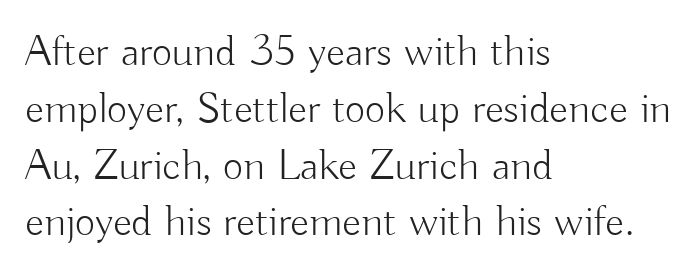
These lines are set flush left with a ragged right edge. Quick note: interline space is typical. Tall strokes in this sample are plumb rather than angled. Any mark beneath the type? The region is blank.
